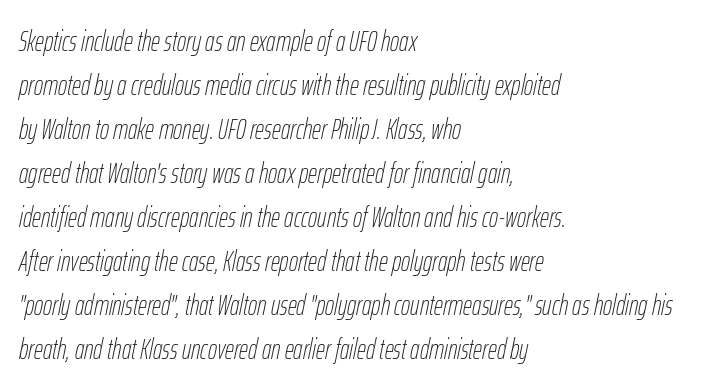
{"italic": "yes", "lean": "right", "slant_degrees": 12, "bold": "no", "weight": "thin", "width": "condensed", "stroke_contrast": "low", "x_height": "medium", "monospaced": "no", "underline": "no", "align": "left", "line_spacing": "normal", "line_spacing_ratio": 1.57, "letter_spacing": "normal", "letter_spacing_em": 0.0, "glyph_px": 28}
